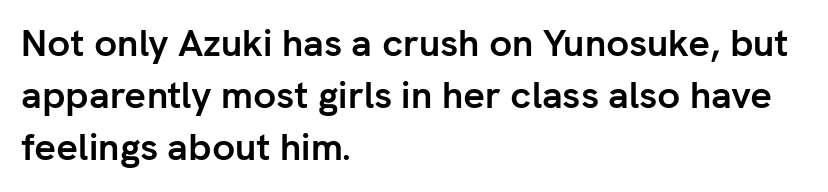
These lines are set flush left with a ragged right edge. Designer's note — italics off, roman on. Summary of vertical rhythm: regular, with standard interline spacing. Is this a fixed-width face? No — the glyphs have proportional, varying widths. Rule under the text: the space is simply empty.
